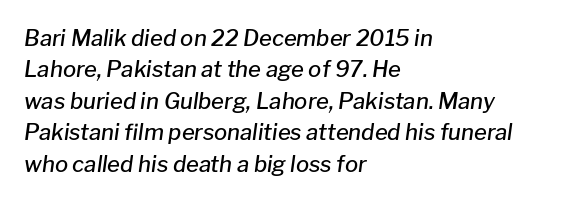
The image shows 22 px text type, italic (leaning right); set left-aligned, normal line spacing (1.43x), normal letter spacing, not underlined.
